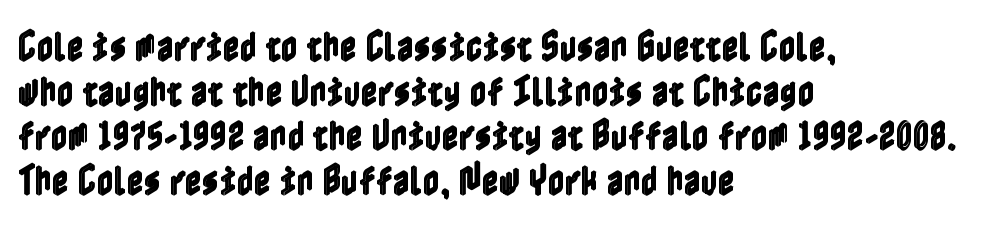
Q: Is the text italic (slanted)? A: No, it is upright.
Q: Is the text underlined? A: No.
Q: How is the paragraph aligned? A: Left-aligned.
Q: Is the spacing between letters normal or unusually wide? A: Normal.
Q: Is the spacing between lines tight, normal or loose? A: Normal.
Q: Width (condensed, normal, or wide)? A: Condensed.
Q: x-height? A: Medium.
